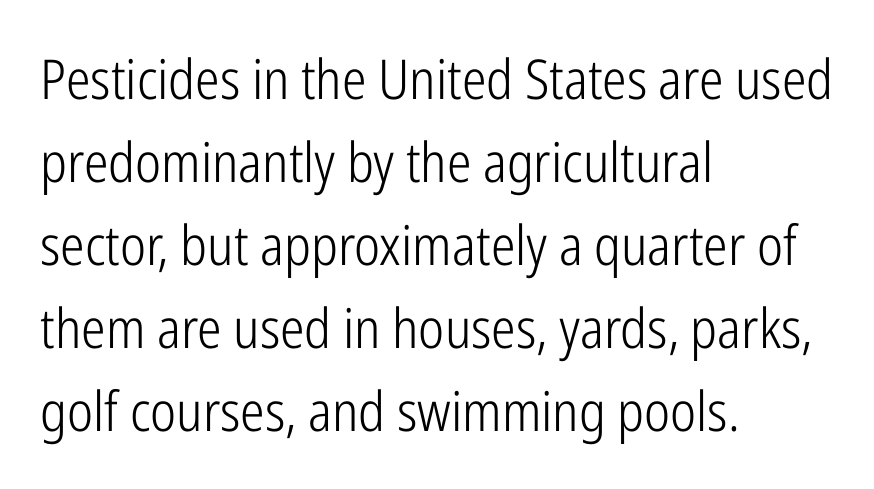
{"serif": "no", "italic": "no", "bold": "no", "weight": "light", "width": "condensed", "stroke_contrast": "low", "x_height": "medium", "monospaced": "no", "underline": "no", "align": "left", "line_spacing": "normal", "line_spacing_ratio": 1.51, "letter_spacing": "normal", "letter_spacing_em": 0.0, "glyph_px": 55}
